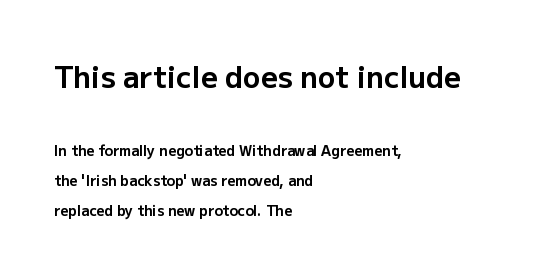
{"serif": "no", "italic": "no", "bold": "yes", "weight": "bold", "width": "normal", "stroke_contrast": "low", "x_height": "medium", "monospaced": "no", "underline": "no", "align": "left", "line_spacing": "loose", "line_spacing_ratio": 2.14, "letter_spacing": "normal", "letter_spacing_em": 0.0, "larger_block": "first", "size_ratio": 2.07, "glyph_px": 29}
